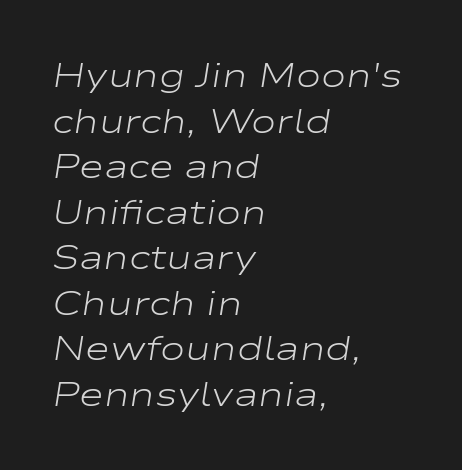
The lines sit at an ordinary, default distance from one another. Words float on clear page, feet unadorned. Vertical stems look standard width or narrower in stroke. Glyph-to-glyph distance matches everyday printed text.
